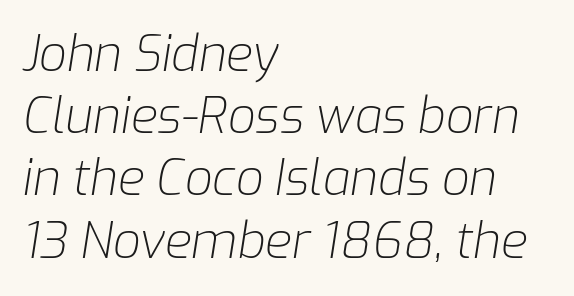
Q: Is the text bold? A: No.
Q: Is the text italic (slanted)? A: Yes, it leans right by about 9 degrees.
Q: Is the text underlined? A: No.
Q: How is the paragraph aligned? A: Left-aligned.
Q: Is the spacing between letters normal or unusually wide? A: Normal.
Q: Is the spacing between lines tight, normal or loose? A: Normal.
Q: Width (condensed, normal, or wide)? A: Normal.
Q: Stroke contrast? A: Low.
Q: x-height? A: Medium.
Q: Monospaced? A: No.
